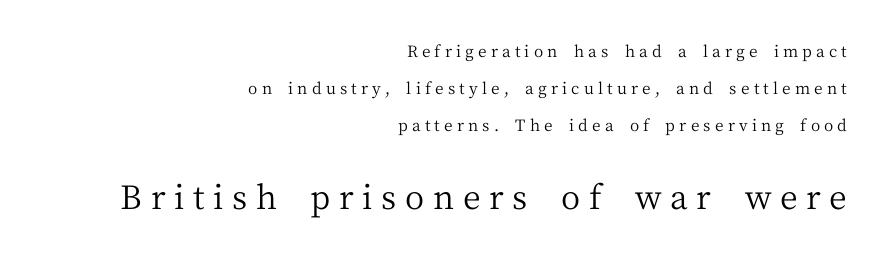
Q: Is the text bold? A: No.
Q: Is the text italic (slanted)? A: No, it is upright.
Q: Is the typeface a serif or a sans-serif typeface? A: Serif.
Q: Is the text underlined? A: No.
Q: How is the paragraph aligned? A: Right-aligned.
Q: Is the spacing between letters normal or unusually wide? A: Unusually wide.
Q: Is the spacing between lines tight, normal or loose? A: Loose.
Q: Which block of text is set in a larger size, the first (top) or the second (bottom)? A: The second (bottom) one.
Q: Width (condensed, normal, or wide)? A: Normal.
Q: Stroke contrast? A: Medium.
Q: x-height? A: Medium.
Q: Monospaced? A: No.
